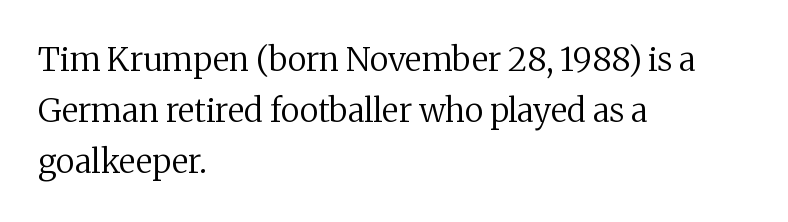
{"serif": "yes", "italic": "no", "bold": "no", "weight": "regular", "width": "normal", "stroke_contrast": "medium", "x_height": "medium", "monospaced": "no", "underline": "no", "align": "left", "line_spacing": "normal", "line_spacing_ratio": 1.55, "letter_spacing": "normal", "letter_spacing_em": 0.0, "glyph_px": 33}
